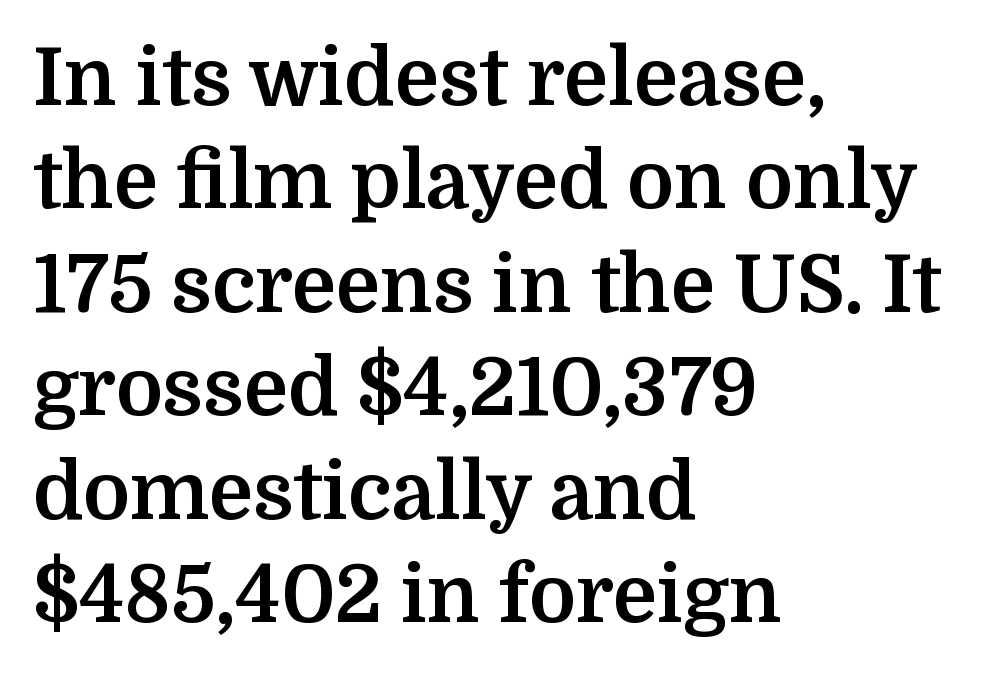
{"serif": "yes", "italic": "no", "bold": "yes", "weight": "bold", "width": "normal", "stroke_contrast": "medium", "x_height": "medium", "monospaced": "no", "underline": "no", "align": "left", "line_spacing": "normal", "line_spacing_ratio": 1.31, "letter_spacing": "normal", "letter_spacing_em": 0.0, "glyph_px": 79}
